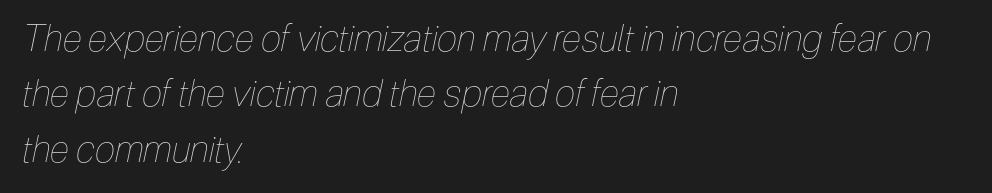
The image shows 37 px thin, condensed type, italic (leaning right); set left-aligned, normal line spacing (1.5x), normal letter spacing, not underlined; low stroke contrast and a medium x-height.
